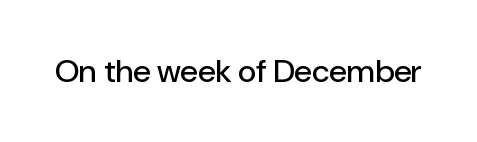
The image shows 32 px sans-serif type, upright; set normal letter spacing, not underlined; low stroke contrast and a medium x-height.
